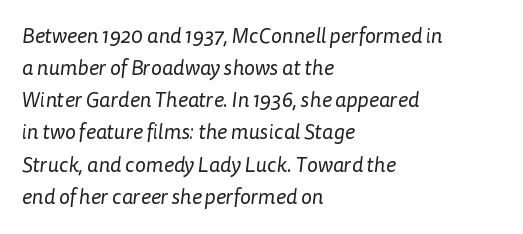
The image shows 21 px text type; set left-aligned, normal line spacing (1.53x), normal letter spacing, not underlined.
